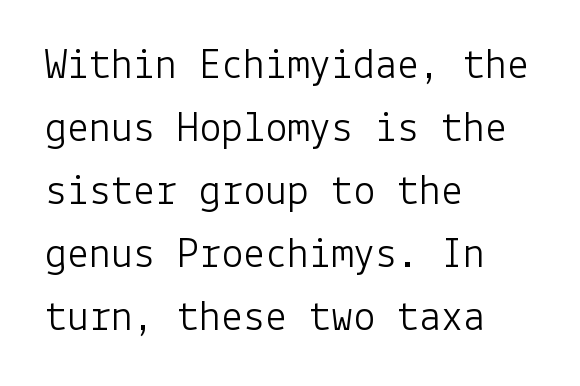
Q: Is the text bold? A: No.
Q: Is the text italic (slanted)? A: No, it is upright.
Q: Is the typeface a serif or a sans-serif typeface? A: Sans-serif.
Q: Is the text underlined? A: No.
Q: How is the paragraph aligned? A: Left-aligned.
Q: Is the spacing between letters normal or unusually wide? A: Normal.
Q: Is the spacing between lines tight, normal or loose? A: Normal.
Q: Width (condensed, normal, or wide)? A: Normal.
Q: Stroke contrast? A: Low.
Q: x-height? A: Medium.
